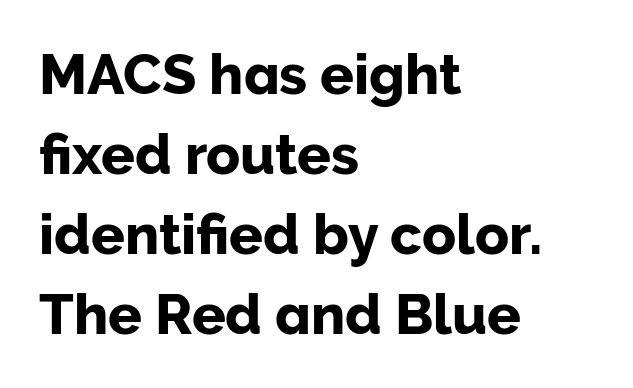
{"serif": "no", "italic": "no", "width": "normal", "stroke_contrast": "low", "x_height": "medium", "monospaced": "no", "underline": "no", "align": "left", "line_spacing": "normal", "line_spacing_ratio": 1.43, "letter_spacing": "normal", "letter_spacing_em": 0.0, "glyph_px": 56}
